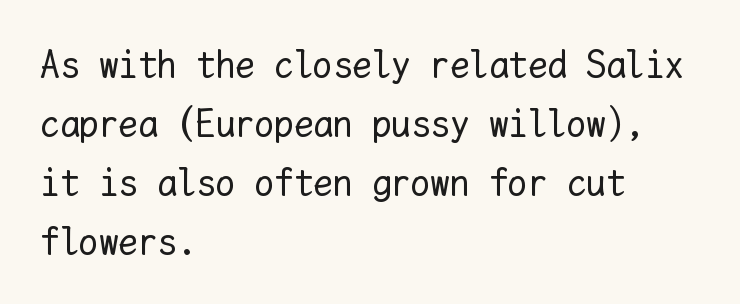
{"italic": "no", "bold": "no", "weight": "regular", "width": "normal", "stroke_contrast": "low", "x_height": "medium", "monospaced": "yes", "underline": "no", "align": "left", "line_spacing": "normal", "line_spacing_ratio": 1.51, "letter_spacing": "normal", "letter_spacing_em": 0.0, "glyph_px": 39}
